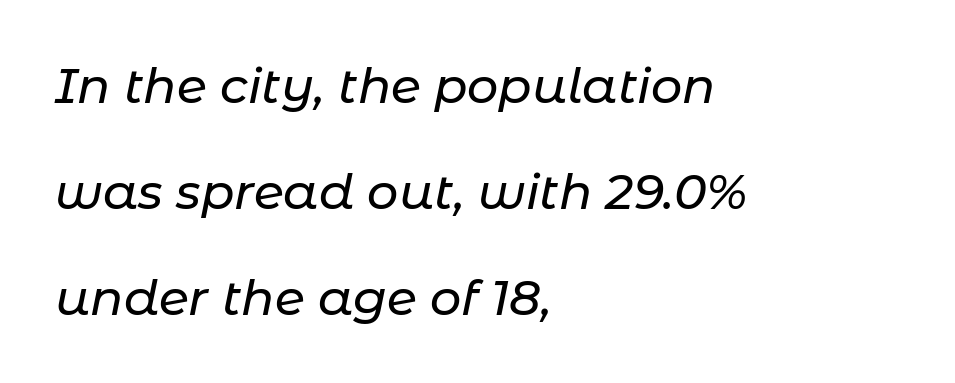
Underlining? Definitely not there. Short note: letters normally spaced. Regarding leading, the lines here are spaced well apart. Spacing verdict: proportional, widths tailored to each character. These lines stack with their left ends in a neat column.
